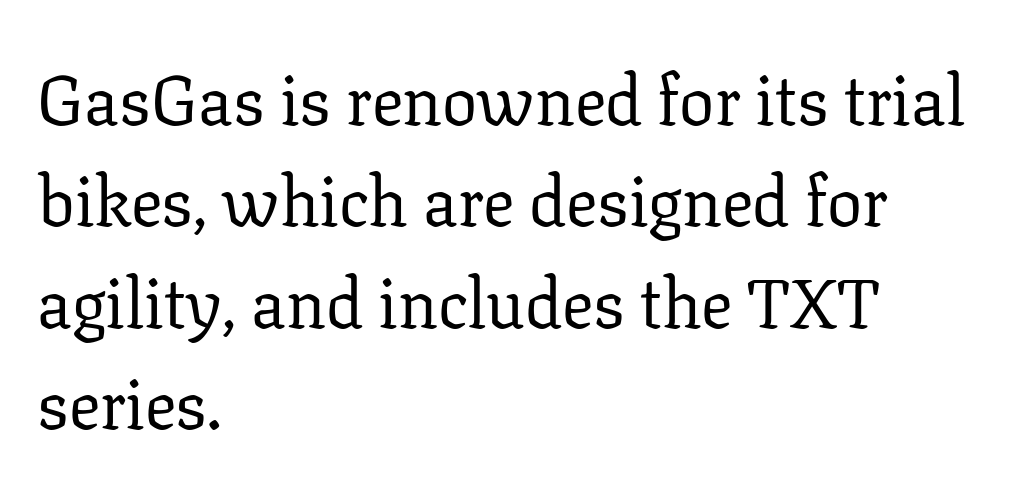
Q: Is the text bold? A: No.
Q: Is the text italic (slanted)? A: No, it is upright.
Q: Is the typeface a serif or a sans-serif typeface? A: Serif.
Q: Is the text underlined? A: No.
Q: How is the paragraph aligned? A: Left-aligned.
Q: Is the spacing between letters normal or unusually wide? A: Normal.
Q: Is the spacing between lines tight, normal or loose? A: Normal.
Q: Width (condensed, normal, or wide)? A: Normal.
Q: Stroke contrast? A: Low.
Q: x-height? A: Medium.
Q: Monospaced? A: No.
